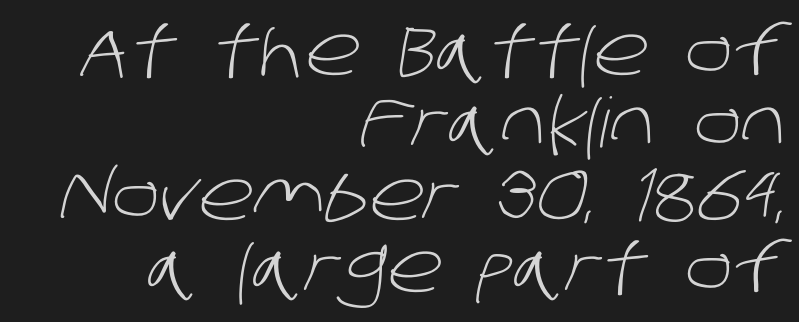
Q: Is the text bold? A: No.
Q: Is the typeface a serif or a sans-serif typeface? A: Sans-serif.
Q: Is the text underlined? A: No.
Q: How is the paragraph aligned? A: Right-aligned.
Q: Is the spacing between letters normal or unusually wide? A: Normal.
Q: Is the spacing between lines tight, normal or loose? A: Tight.
Q: Width (condensed, normal, or wide)? A: Normal.
Q: Stroke contrast? A: Low.
Q: x-height? A: Large.
Q: Monospaced? A: No.
